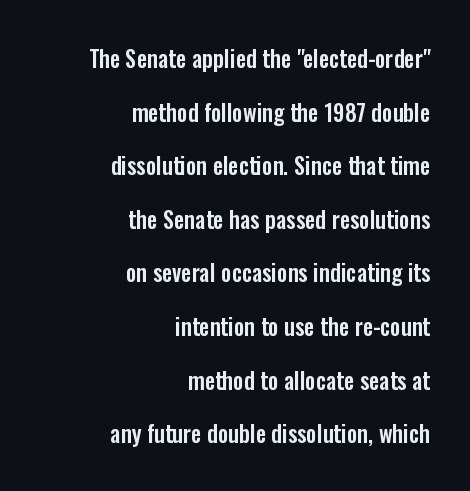
Compared with typical paragraphs, the rows here are farther apart. Layout note: lines flush right. The horizontal fit of the characters is conventional and even. A typesetter would mark this as roman, not italic.
